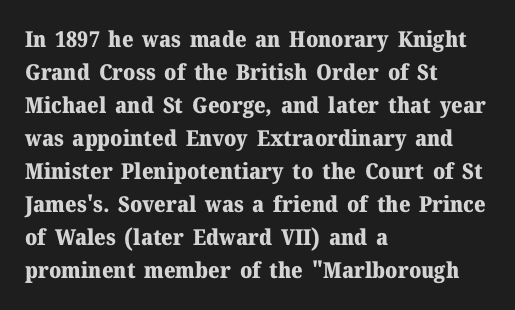
{"italic": "no", "bold": "yes", "underline": "no", "align": "left", "line_spacing": "normal", "line_spacing_ratio": 1.5, "letter_spacing": "normal", "letter_spacing_em": 0.0, "glyph_px": 22}
